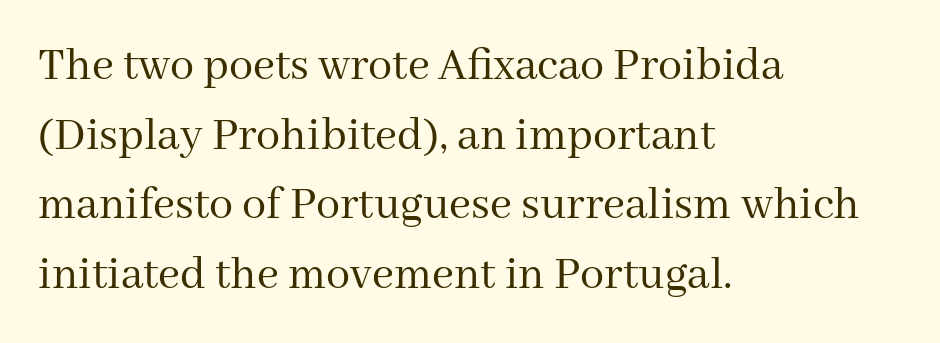
Q: Is the text bold? A: No.
Q: Is the text italic (slanted)? A: No, it is upright.
Q: Is the typeface a serif or a sans-serif typeface? A: Serif.
Q: Is the text underlined? A: No.
Q: How is the paragraph aligned? A: Left-aligned.
Q: Is the spacing between letters normal or unusually wide? A: Normal.
Q: Is the spacing between lines tight, normal or loose? A: Normal.
Q: Width (condensed, normal, or wide)? A: Normal.
Q: Stroke contrast? A: Medium.
Q: x-height? A: Medium.
Q: Monospaced? A: No.
